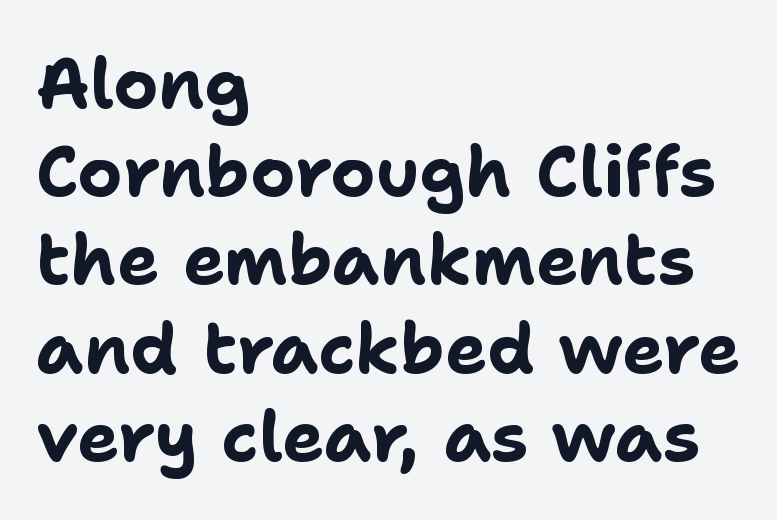
Is this a fixed-width face? No — the glyphs have proportional, varying widths. Any mark beneath the type? The region is blank. This sample uses a sans-serif face. How are the letters spaced? Ordinarily, with no added tracking.
